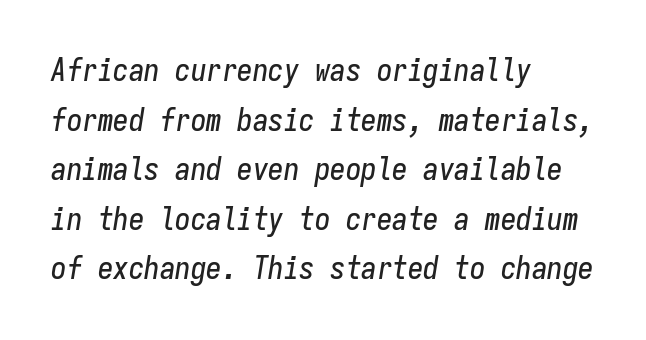
The rag falls on the right side of this text block. Looks like terminal output: every glyph gets an equal slot. Style check: oblique. Nobody drew a line under any word here.
